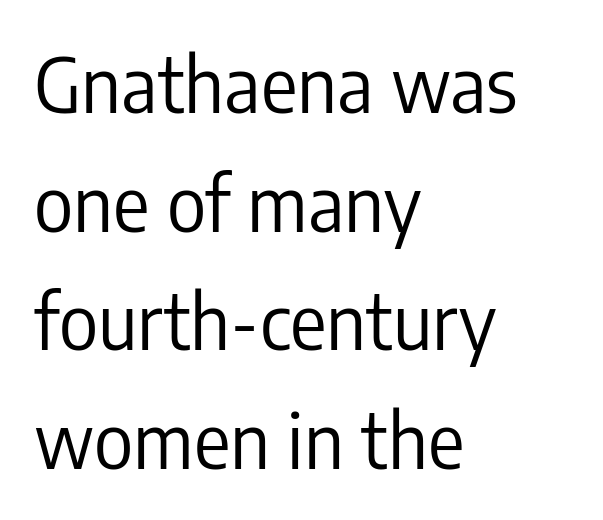
The image shows 76 px regular-weight, condensed sans-serif type, upright; set left-aligned, normal line spacing (1.56x), normal letter spacing, not underlined; low stroke contrast and a medium x-height.
